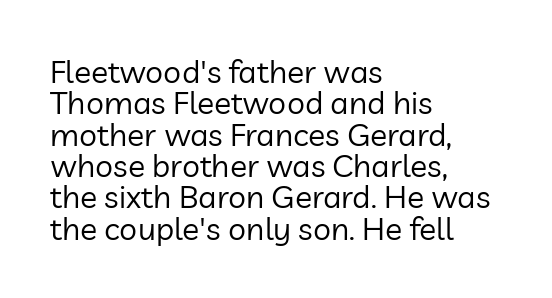
{"serif": "no", "italic": "no", "bold": "no", "weight": "regular", "width": "normal", "stroke_contrast": "low", "x_height": "medium", "monospaced": "no", "underline": "no", "align": "left", "line_spacing": "tight", "line_spacing_ratio": 0.98, "letter_spacing": "normal", "letter_spacing_em": 0.0, "glyph_px": 32}
